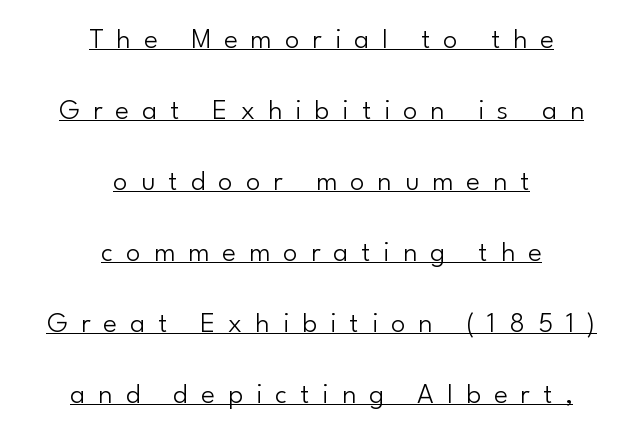
Q: Is the text bold? A: No.
Q: Is the text italic (slanted)? A: No, it is upright.
Q: Is the typeface a serif or a sans-serif typeface? A: Sans-serif.
Q: Is the text underlined? A: Yes.
Q: How is the paragraph aligned? A: Centered.
Q: Is the spacing between letters normal or unusually wide? A: Unusually wide.
Q: Is the spacing between lines tight, normal or loose? A: Loose.
Q: Width (condensed, normal, or wide)? A: Normal.
Q: Stroke contrast? A: Low.
Q: x-height? A: Small.
Q: Monospaced? A: No.
